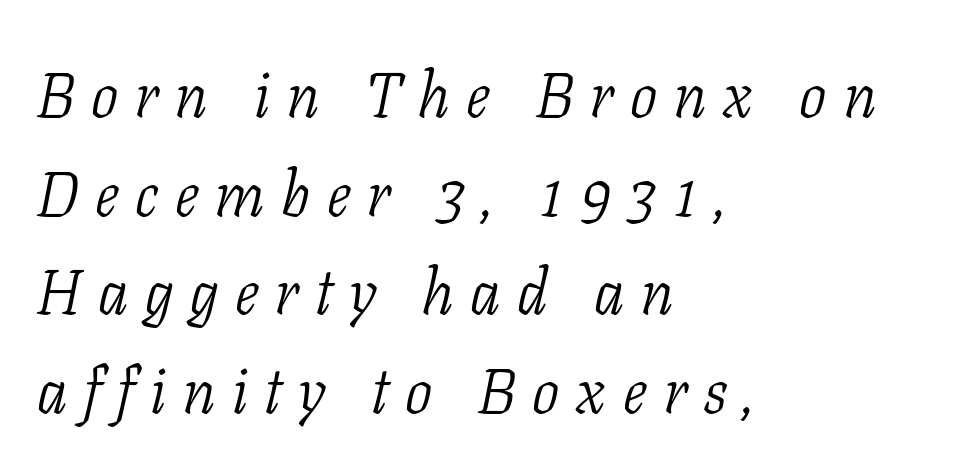
{"serif": "yes", "italic": "yes", "lean": "right", "slant_degrees": 11, "bold": "no", "weight": "light", "width": "condensed", "stroke_contrast": "low", "x_height": "medium", "monospaced": "no", "underline": "no", "align": "left", "line_spacing": "normal", "line_spacing_ratio": 1.54, "letter_spacing": "wide", "letter_spacing_em": 0.26, "glyph_px": 64}
